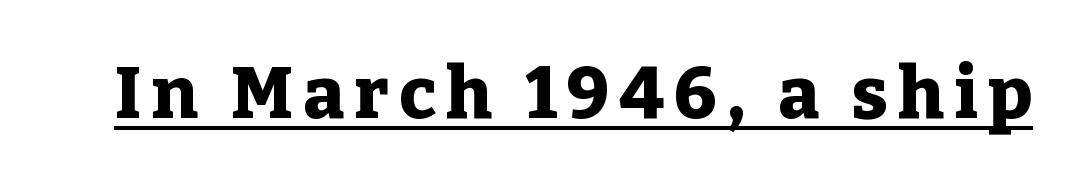
Note: serifs present on the glyphs. Beneath each row of characters lies a ruled line. Tall strokes in this sample are plumb rather than angled. Is the type bold? Yes — the strokes are clearly thick and heavy. Think of a printed novel: that variable character pitch is what you see here.
